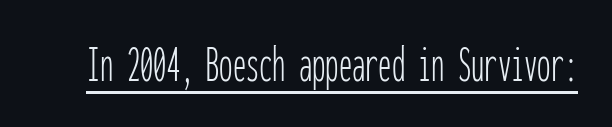
These glyphs show unthickened strokes, regular width or finer. The passage shown has conventional tracking throughout. The font's upright variant was chosen for this text. Fixed-width glyphs throughout — classic coding-font behaviour. What decoration does the sample have? An underline. What kind of face is this? One without serifs — a sans.
